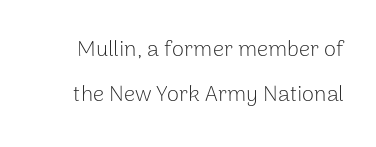
The image shows 22 px text type, upright; set loose line spacing (2.05x), normal letter spacing, not underlined.
